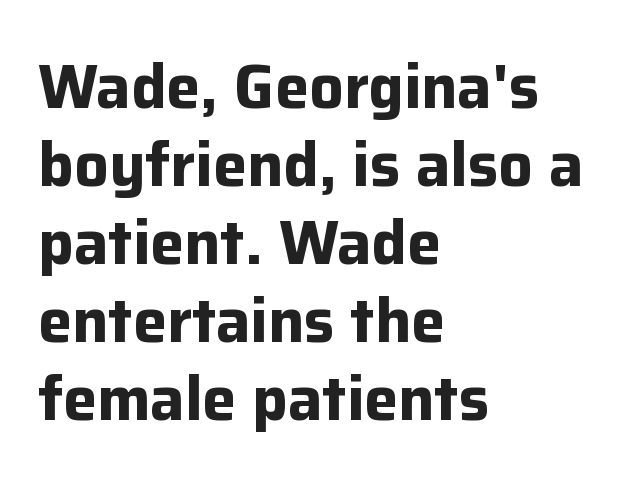
Q: Is the text bold? A: Yes.
Q: Is the text italic (slanted)? A: No, it is upright.
Q: Is the typeface a serif or a sans-serif typeface? A: Sans-serif.
Q: Is the text underlined? A: No.
Q: How is the paragraph aligned? A: Left-aligned.
Q: Is the spacing between letters normal or unusually wide? A: Normal.
Q: Is the spacing between lines tight, normal or loose? A: Normal.
Q: Width (condensed, normal, or wide)? A: Normal.
Q: Stroke contrast? A: Low.
Q: x-height? A: Medium.
Q: Monospaced? A: No.
